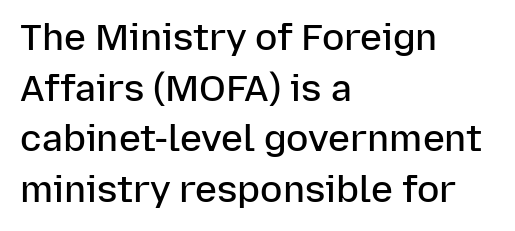
The space directly below the letters is spotless. You can tell it's not italic because the verticals are truly vertical. Note: no serifs on the glyphs. The setting favours the left margin, as ordinary paragraphs usually do.
